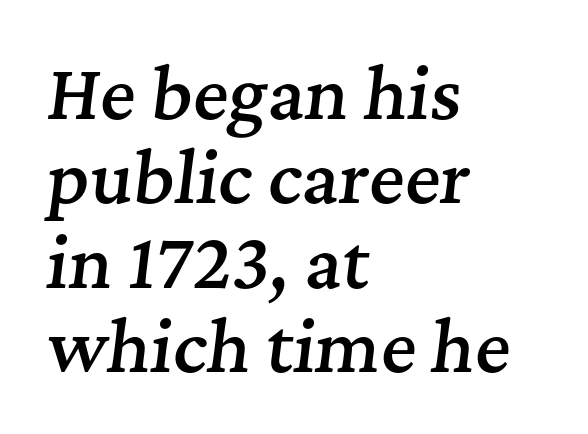
The image shows 68 px semibold serif type, italic (leaning right); set left-aligned, line spacing 1.24x, normal letter spacing, not underlined; medium stroke contrast and a medium x-height.
